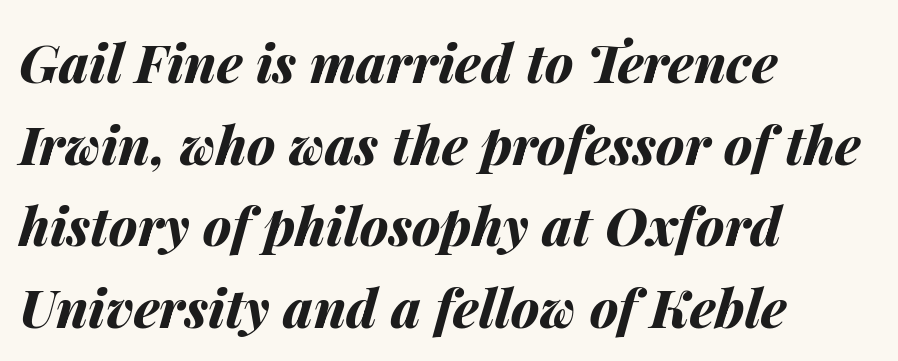
Each glyph is drawn with heavy, bold strokes. Regarding leading, the lines here are spaced in the standard way. Observe the lean: these are italic letterforms. Each letter keeps its own natural width here, so spacing adapts to shape. Short and long lines alike share a common starting point at left.
